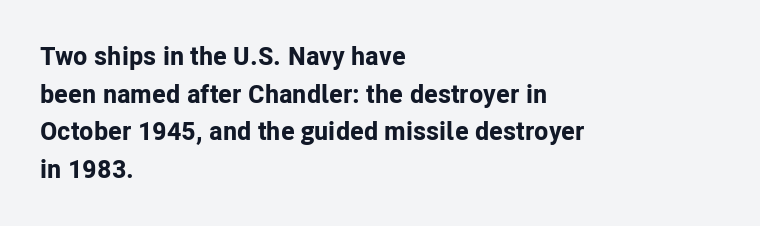
On the weight axis this lands at bold, roughly 700. Words float on clear page, feet unadorned. Interline gaps are of average width in this sample. The rendering keeps characters at their native spacing. In terms of posture, this sample is upright.
